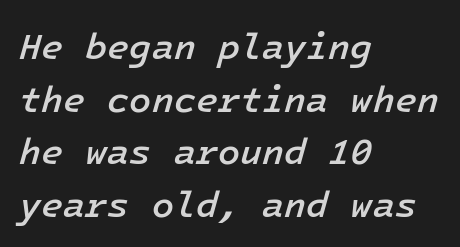
The image shows 36 px semibold type, italic (leaning right); set left-aligned, normal line spacing (1.46x), normal letter spacing, not underlined; low stroke contrast and a medium x-height.
